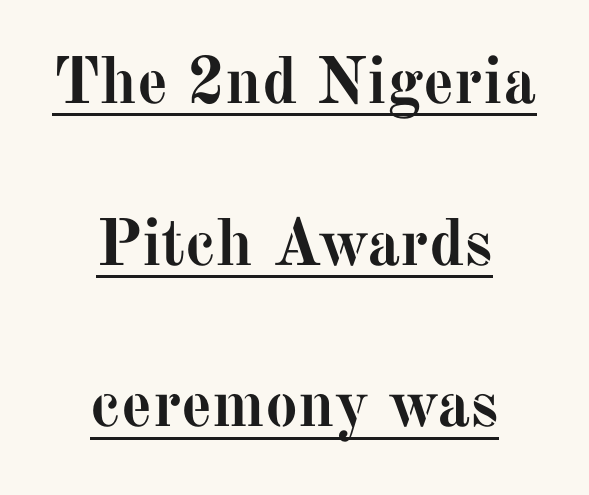
{"serif": "yes", "italic": "no", "bold": "yes", "weight": "semibold", "width": "normal", "stroke_contrast": "medium", "x_height": "medium", "monospaced": "no", "underline": "yes", "align": "center", "line_spacing": "loose", "line_spacing_ratio": 2.45, "letter_spacing": "normal", "letter_spacing_em": 0.0, "glyph_px": 66}
